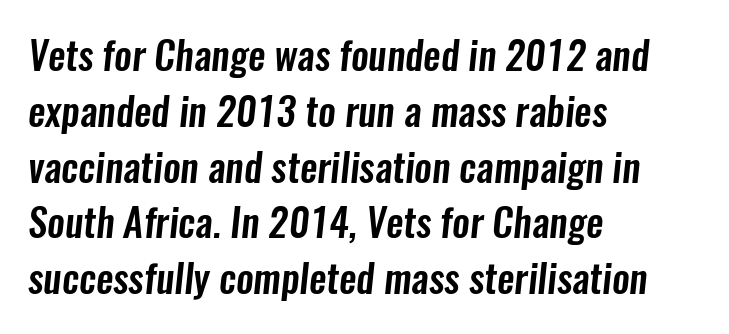
Q: Is the typeface a serif or a sans-serif typeface? A: Sans-serif.
Q: Is the text underlined? A: No.
Q: How is the paragraph aligned? A: Left-aligned.
Q: Is the spacing between letters normal or unusually wide? A: Normal.
Q: Is the spacing between lines tight, normal or loose? A: Normal.
Q: Width (condensed, normal, or wide)? A: Condensed.
Q: Stroke contrast? A: Low.
Q: x-height? A: Medium.
Q: Monospaced? A: No.
